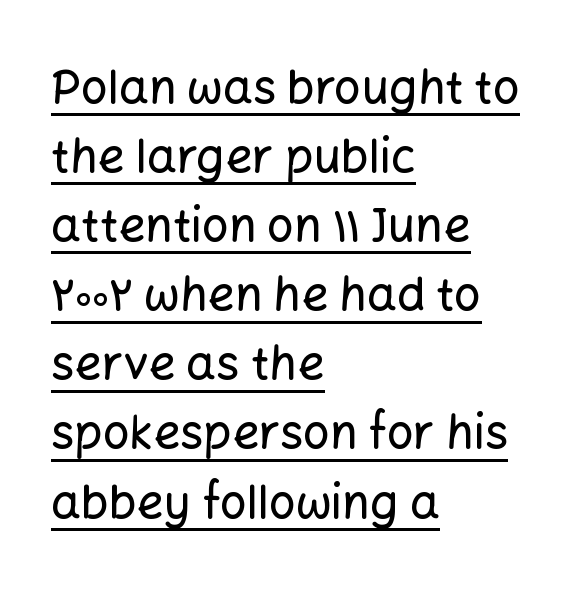
The face used here is proportionally spaced, like ordinary book or web type. Reading down the block, your eye returns to a fixed left position each line. Compared with typical paragraphs, the rows here are spaced about the same. Posture: vertical. The text was rendered using a sans face with plain stroke endings. Compared with typical body copy, the letter spacing here is the same.
